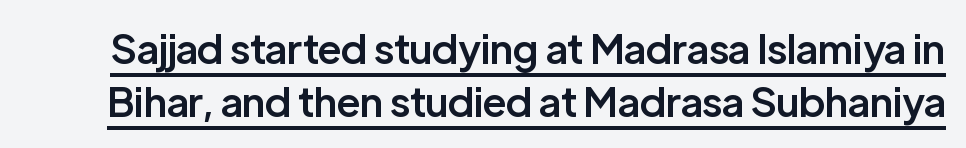
Students, observe the line beneath the letters — that is underlining. These lines are rendered in a variable-pitch font. Here the glyphs are tracked normally, forming tight word shapes. Heft: intermediate — a semibold. Grotesque or geometric, the face here clearly has no serifs. The rows are spaced the way most documents space them.
